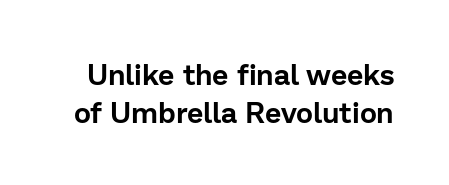
Q: Is the text italic (slanted)? A: No, it is upright.
Q: Is the typeface a serif or a sans-serif typeface? A: Sans-serif.
Q: Is the text underlined? A: No.
Q: Is the spacing between letters normal or unusually wide? A: Normal.
Q: Is the spacing between lines tight, normal or loose? A: Normal.
Q: Width (condensed, normal, or wide)? A: Normal.
Q: Stroke contrast? A: Low.
Q: x-height? A: Medium.
Q: Monospaced? A: No.
